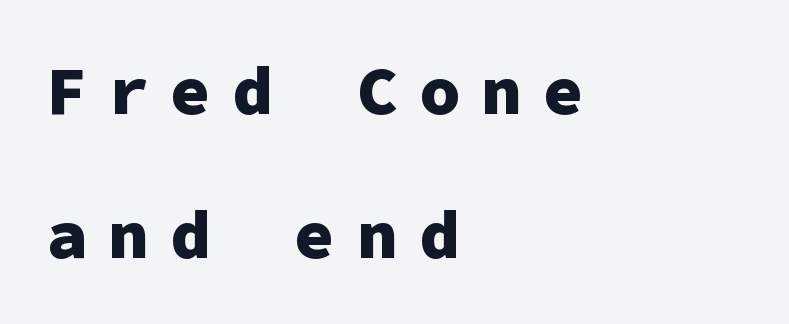
Q: Is the text bold? A: Yes.
Q: Is the text italic (slanted)? A: No, it is upright.
Q: Is the typeface a serif or a sans-serif typeface? A: Sans-serif.
Q: Is the text underlined? A: No.
Q: How is the paragraph aligned? A: Left-aligned.
Q: Is the spacing between letters normal or unusually wide? A: Unusually wide.
Q: Is the spacing between lines tight, normal or loose? A: Loose.
Q: Width (condensed, normal, or wide)? A: Normal.
Q: Stroke contrast? A: Low.
Q: x-height? A: Medium.
Q: Monospaced? A: Yes.
